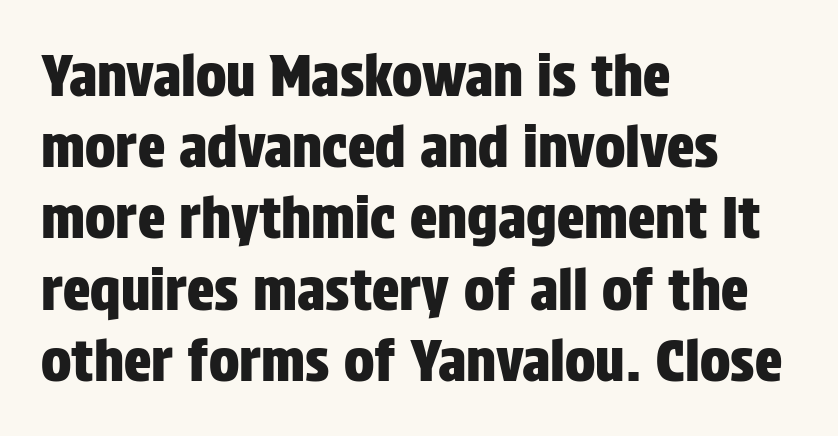
Here the designer chose a conventional face with non-uniform glyph widths. Compared with typical paragraphs, the rows here are spaced about the same. No feet cap the strokes, marking this as sans-serif type. Notice how the passage keeps a crisp vertical edge on the left only.
